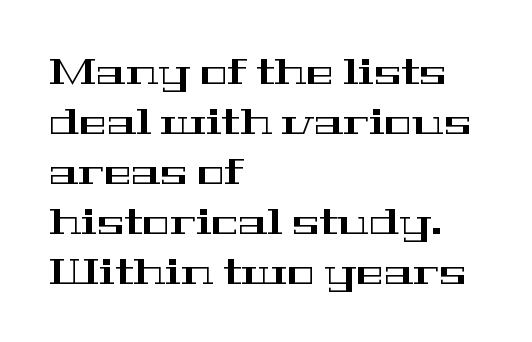
This sample uses plain, unmodified letter spacing. Type style note: has serifs. The designer left line spacing at the default. These lines were composed using upright roman letters. Horizontal alignment here is leftward, the default for most running prose.
